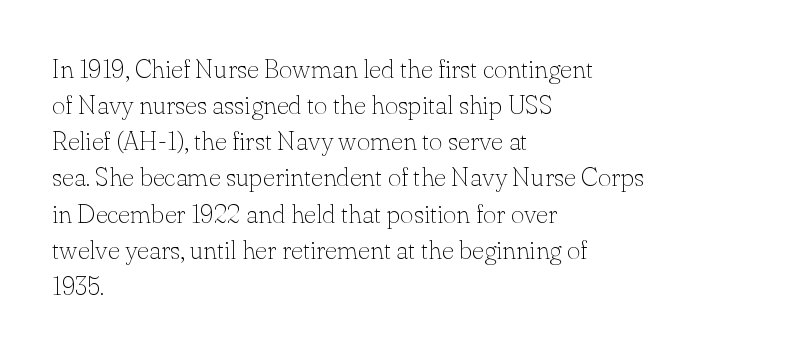
{"italic": "no", "bold": "no", "underline": "no", "align": "left", "line_spacing": "normal", "line_spacing_ratio": 1.39, "letter_spacing": "normal", "letter_spacing_em": 0.0, "glyph_px": 26}
